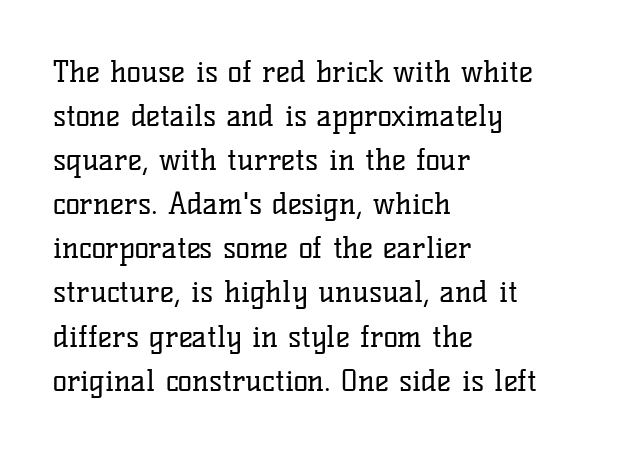
Q: Is the text bold? A: No.
Q: Is the text italic (slanted)? A: No, it is upright.
Q: Is the typeface a serif or a sans-serif typeface? A: Serif.
Q: Is the text underlined? A: No.
Q: How is the paragraph aligned? A: Left-aligned.
Q: Is the spacing between letters normal or unusually wide? A: Normal.
Q: Is the spacing between lines tight, normal or loose? A: Normal.
Q: Width (condensed, normal, or wide)? A: Normal.
Q: Stroke contrast? A: Low.
Q: x-height? A: Medium.
Q: Monospaced? A: No.
